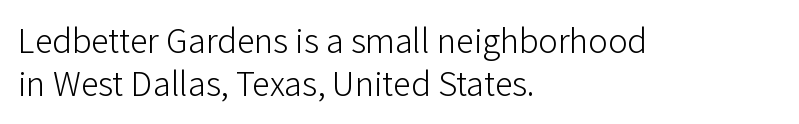
{"serif": "no", "italic": "no", "bold": "no", "weight": "light", "width": "normal", "stroke_contrast": "low", "x_height": "medium", "monospaced": "no", "underline": "no", "align": "left", "line_spacing_ratio": 1.2, "letter_spacing": "normal", "letter_spacing_em": 0.0, "glyph_px": 36}
